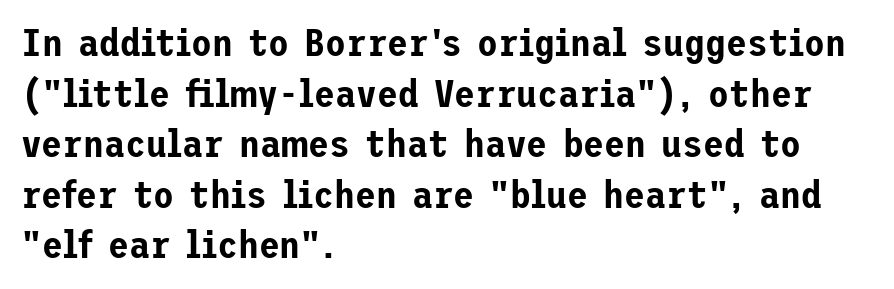
{"serif": "no", "italic": "no", "width": "normal", "stroke_contrast": "low", "x_height": "medium", "underline": "no", "align": "left", "line_spacing": "normal", "line_spacing_ratio": 1.33, "letter_spacing": "normal", "letter_spacing_em": 0.0, "glyph_px": 38}
